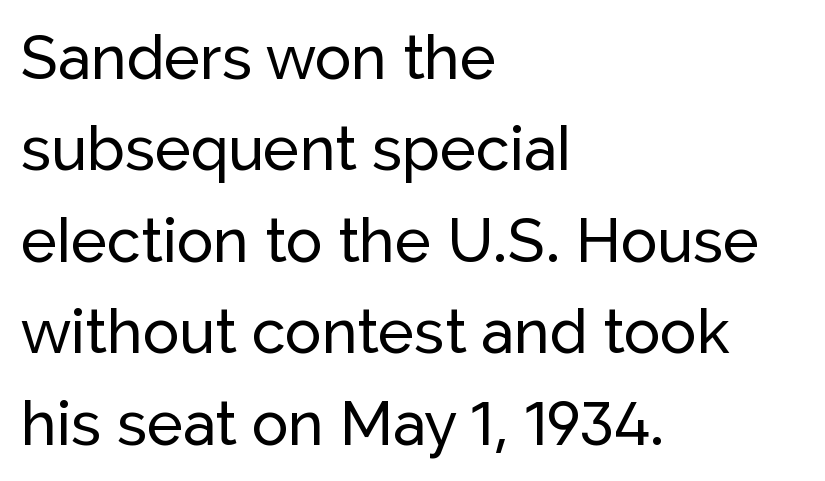
Q: Is the text italic (slanted)? A: No, it is upright.
Q: Is the typeface a serif or a sans-serif typeface? A: Sans-serif.
Q: Is the text underlined? A: No.
Q: How is the paragraph aligned? A: Left-aligned.
Q: Is the spacing between letters normal or unusually wide? A: Normal.
Q: Is the spacing between lines tight, normal or loose? A: Normal.
Q: Width (condensed, normal, or wide)? A: Normal.
Q: Stroke contrast? A: Low.
Q: x-height? A: Medium.
Q: Monospaced? A: No.
